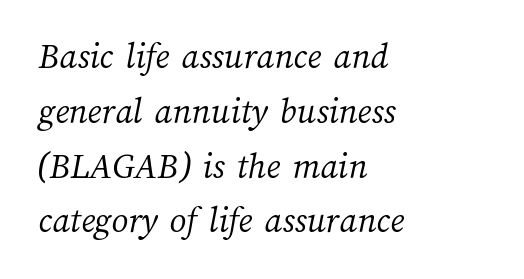
The image shows 37 px light type; set left-aligned, normal line spacing (1.48x), normal letter spacing, not underlined; medium stroke contrast and a medium x-height.
